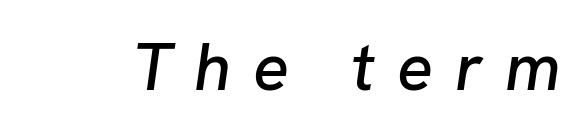
Q: Is the text italic (slanted)? A: Yes, it leans right by about 8 degrees.
Q: Is the text underlined? A: No.
Q: Is the spacing between letters normal or unusually wide? A: Unusually wide.
Q: Width (condensed, normal, or wide)? A: Normal.
Q: Stroke contrast? A: Low.
Q: x-height? A: Medium.
Q: Monospaced? A: No.
